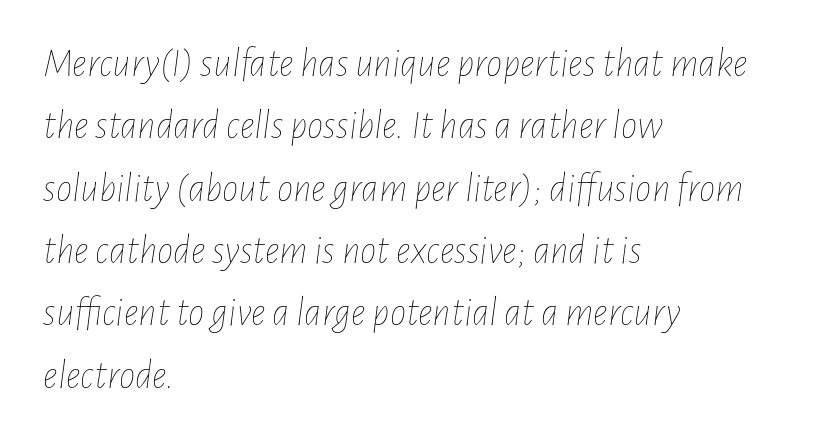
The image shows 41 px thin, condensed type, italic (leaning right); set left-aligned, normal line spacing (1.52x), normal letter spacing, not underlined; low stroke contrast and a medium x-height.
